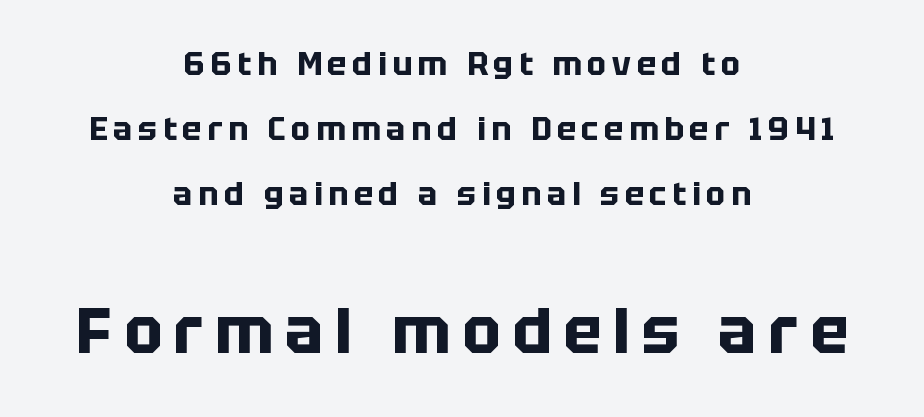
Horizontal bands of white between lines are thick stripes. The paragraph has two soft edges and a firm central axis. A student would notice the bottom passage is typeset larger than what precedes it. Each letter keeps its own natural width here, so spacing adapts to shape. Ordinary non-slanted type is in use. Each letter's strokes conclude bluntly, with no projecting serifs.
